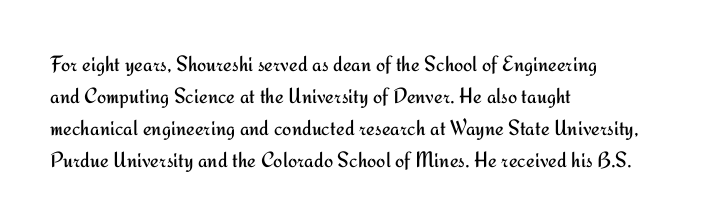
Q: Is the text bold? A: No.
Q: Is the text italic (slanted)? A: No, it is upright.
Q: Is the text underlined? A: No.
Q: How is the paragraph aligned? A: Left-aligned.
Q: Is the spacing between letters normal or unusually wide? A: Normal.
Q: Is the spacing between lines tight, normal or loose? A: Normal.
